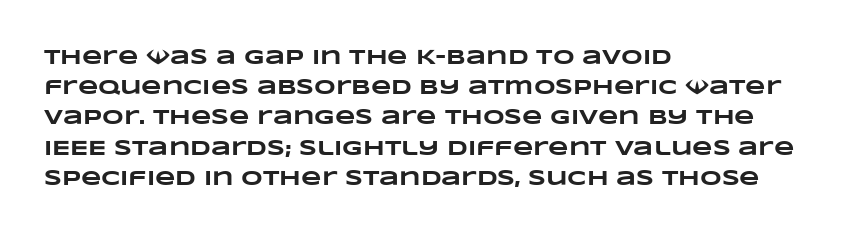
The image shows 21 px bold type; set left-aligned, normal line spacing (1.44x), normal letter spacing, not underlined.
